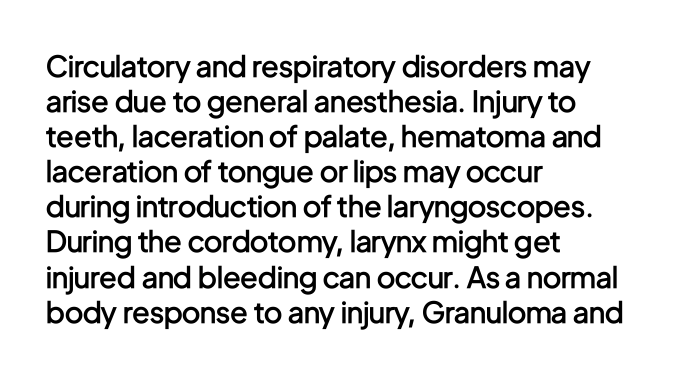
The image shows 29 px semibold, condensed sans-serif type, upright; set left-aligned, line spacing 1.21x, normal letter spacing, not underlined; low stroke contrast and a medium x-height.
